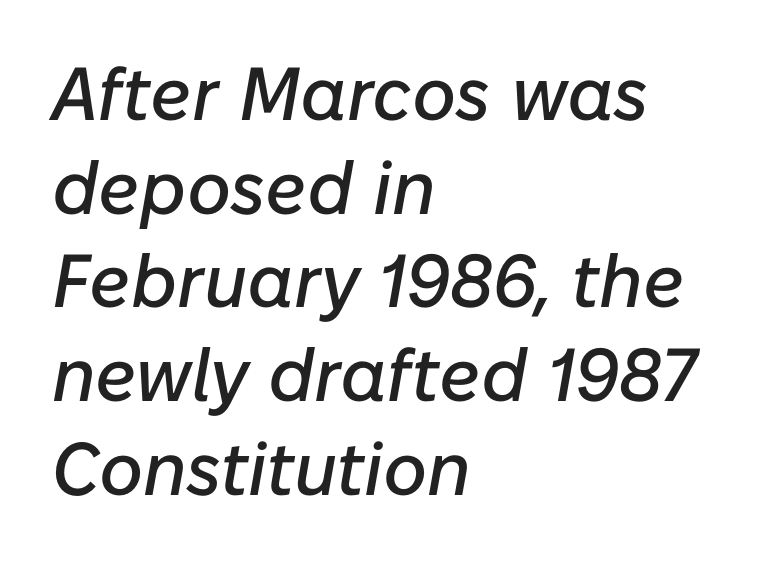
{"italic": "yes", "lean": "right", "slant_degrees": 10, "width": "normal", "stroke_contrast": "low", "x_height": "medium", "monospaced": "no", "underline": "no", "align": "left", "line_spacing": "normal", "line_spacing_ratio": 1.25, "letter_spacing": "normal", "letter_spacing_em": 0.0, "glyph_px": 75}
